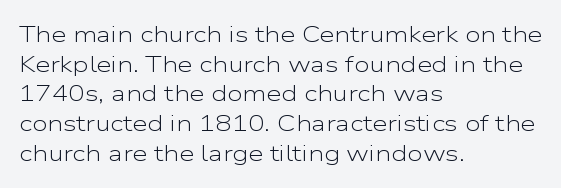
Unmarked baselines from the first word to the last. The designer left line spacing at the default. The rendering anchors every line to the left-hand side. The gaps between neighbouring characters are ordinary and unremarkable. The type sits square on the baseline with zero lean.
